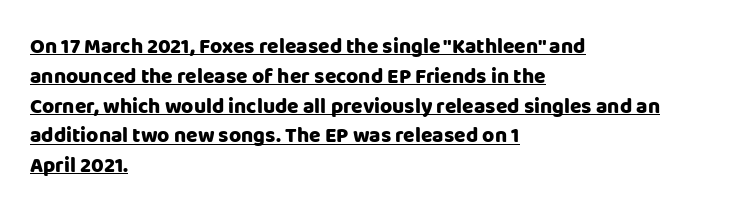
Q: Is the text bold? A: Yes.
Q: Is the text italic (slanted)? A: No, it is upright.
Q: Is the text underlined? A: Yes.
Q: How is the paragraph aligned? A: Left-aligned.
Q: Is the spacing between letters normal or unusually wide? A: Normal.
Q: Is the spacing between lines tight, normal or loose? A: Normal.
